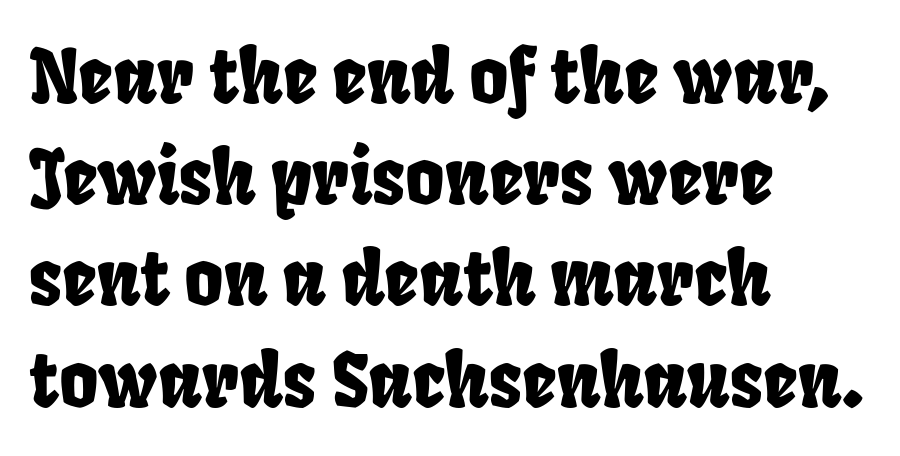
{"serif": "no", "width": "condensed", "stroke_contrast": "low", "x_height": "large", "monospaced": "no", "underline": "no", "align": "left", "line_spacing": "normal", "line_spacing_ratio": 1.35, "letter_spacing": "normal", "letter_spacing_em": 0.0, "glyph_px": 75}
